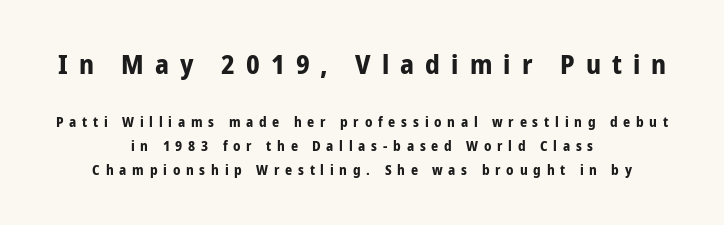
The image shows 27 px bold type, upright; set centered, normal line spacing (1.69x), unusually wide letter spacing (+0.41 em), not underlined; the first (top) block is 1.93x larger.
